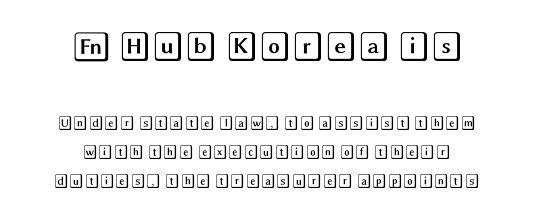
Ascenders rise straight up at ninety degrees. Neither beginnings nor endings align; midpoints do. Lines of text with bare space underneath. No extra tracking has been applied to these lines. Reading down the column, the eye jumps a long way to each next line. Reading top to bottom, the characters get smaller at the block break.
